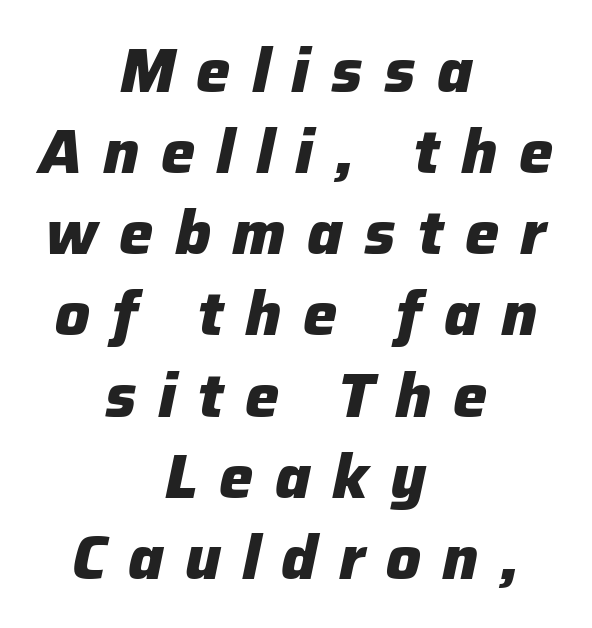
{"italic": "yes", "lean": "right", "slant_degrees": 12, "bold": "yes", "weight": "heavy", "width": "normal", "stroke_contrast": "low", "x_height": "medium", "monospaced": "no", "underline": "no", "align": "center", "line_spacing": "normal", "line_spacing_ratio": 1.33, "letter_spacing": "wide", "letter_spacing_em": 0.35, "glyph_px": 61}
